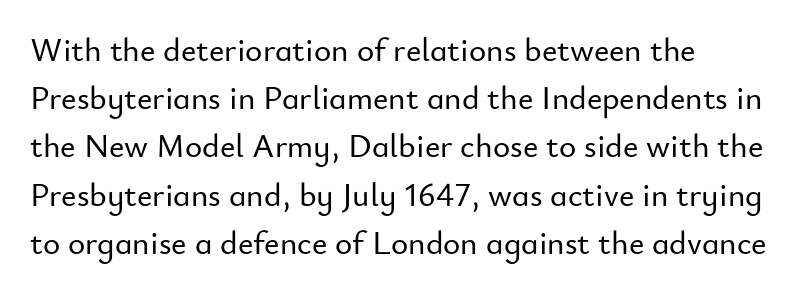
The image shows 33 px sans-serif type, upright; set left-aligned, normal line spacing (1.46x), normal letter spacing, not underlined; low stroke contrast and a small x-height.
